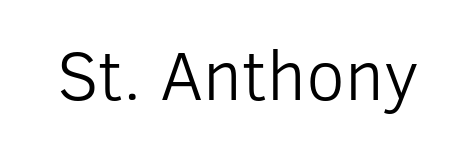
The image shows 70 px light sans-serif type, upright; set normal letter spacing, not underlined; low stroke contrast and a medium x-height.
